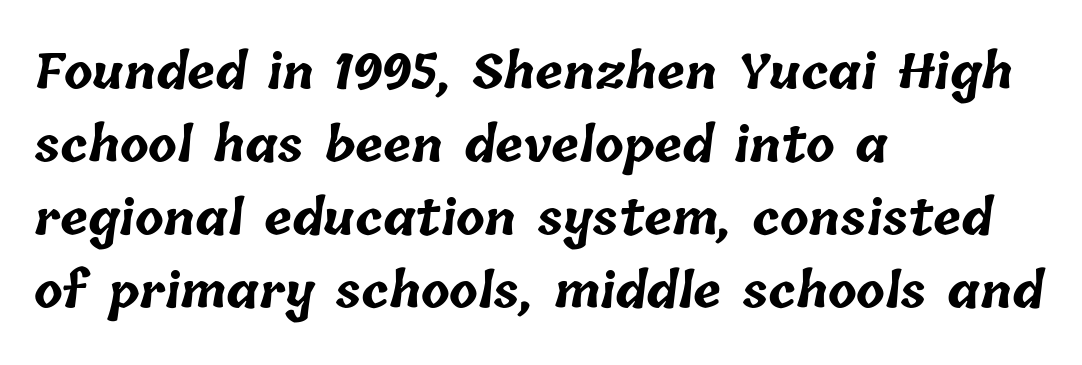
{"bold": "yes", "weight": "bold", "width": "normal", "stroke_contrast": "low", "x_height": "medium", "monospaced": "no", "underline": "no", "align": "left", "line_spacing": "normal", "line_spacing_ratio": 1.55, "letter_spacing": "normal", "letter_spacing_em": 0.0, "glyph_px": 47}
